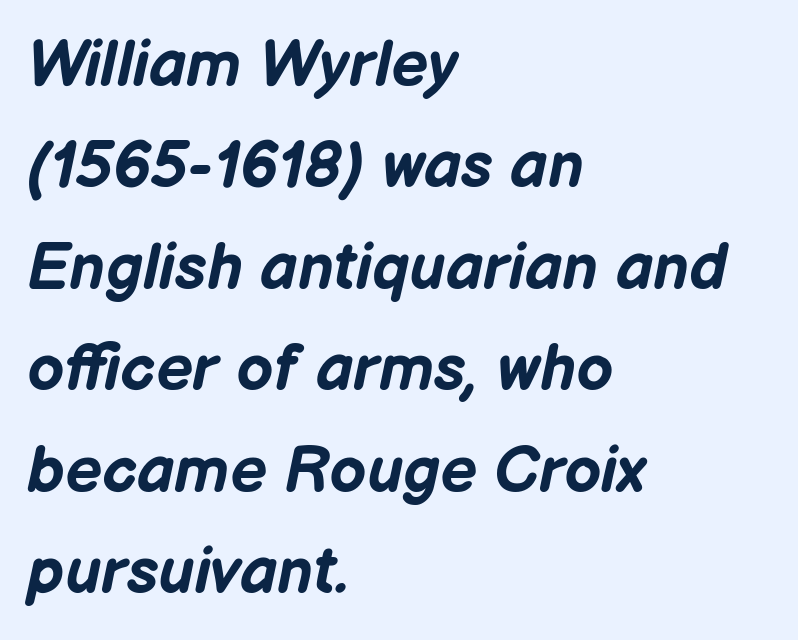
The image shows 65 px bold type, italic (leaning right); set left-aligned, normal line spacing (1.56x), normal letter spacing, not underlined; low stroke contrast and a medium x-height.
